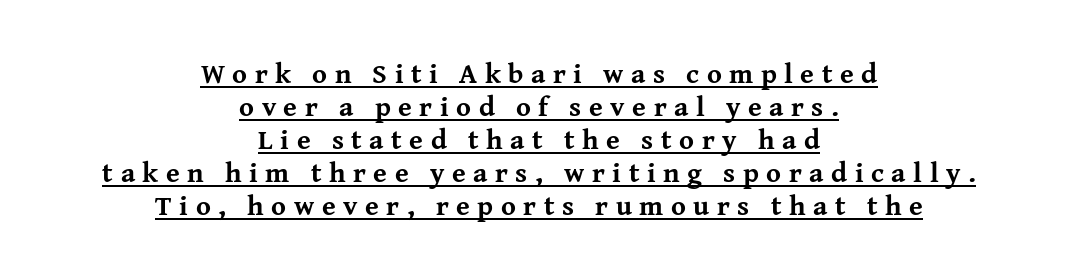
{"serif": "yes", "italic": "no", "bold": "yes", "weight": "bold", "width": "normal", "stroke_contrast": "medium", "x_height": "medium", "monospaced": "no", "underline": "yes", "align": "center", "line_spacing_ratio": 1.18, "letter_spacing": "wide", "letter_spacing_em": 0.27, "glyph_px": 28}
